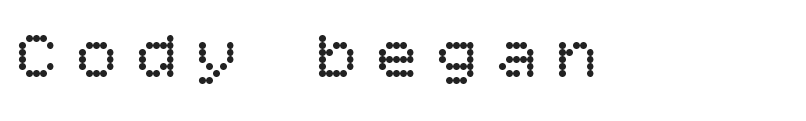
The image shows 69 px regular-weight type, upright; set unusually wide letter spacing (+0.27 em), not underlined; low stroke contrast and a large x-height.
